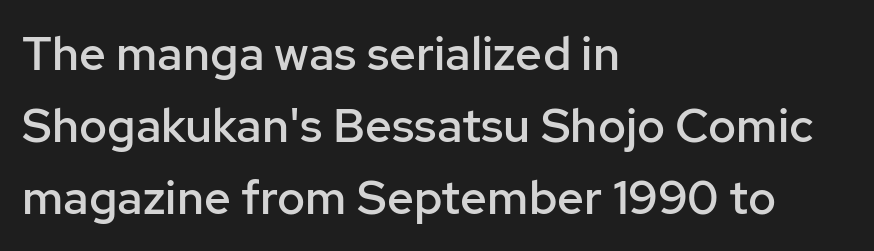
The image shows 47 px semibold sans-serif type, upright; set left-aligned, normal line spacing (1.53x), normal letter spacing, not underlined; low stroke contrast and a medium x-height.
